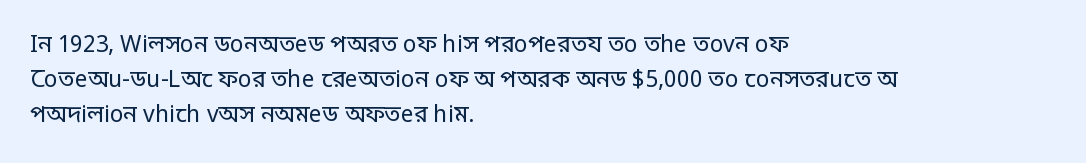
{"italic": "no", "bold": "no", "underline": "no", "align": "left", "line_spacing": "normal", "line_spacing_ratio": 1.53, "letter_spacing": "normal", "letter_spacing_em": 0.0, "glyph_px": 23}
